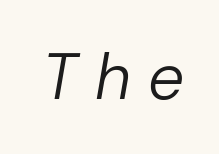
The image shows 64 px regular-weight type, italic (leaning right); set unusually wide letter spacing (+0.27 em), not underlined; low stroke contrast and a medium x-height.
